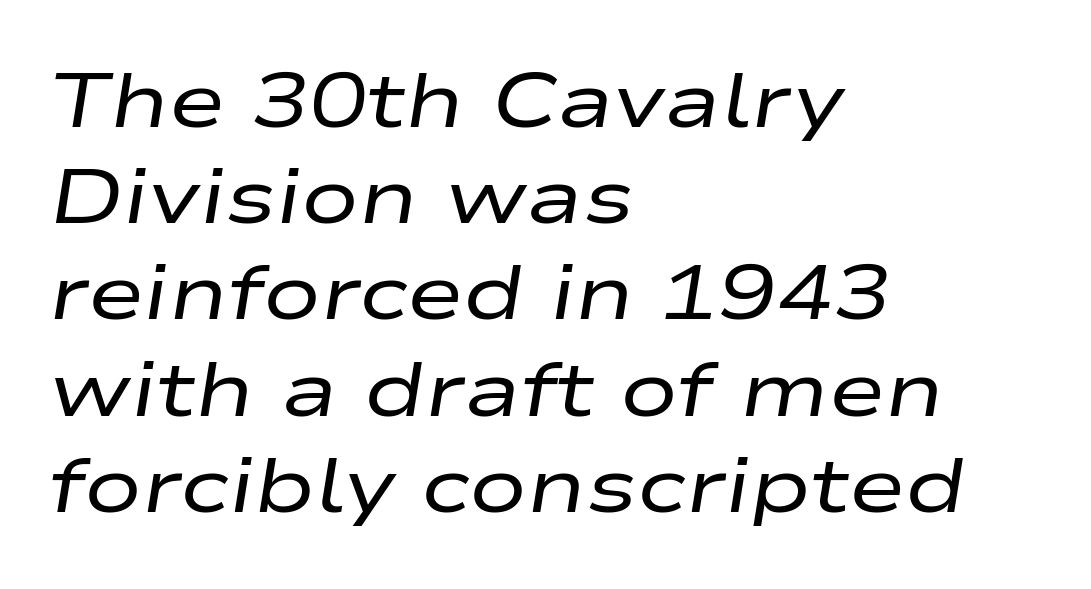
Q: Is the text bold? A: No.
Q: Is the text italic (slanted)? A: Yes, it leans right by about 9 degrees.
Q: Is the text underlined? A: No.
Q: How is the paragraph aligned? A: Left-aligned.
Q: Is the spacing between letters normal or unusually wide? A: Normal.
Q: Is the spacing between lines tight, normal or loose? A: Normal.
Q: Width (condensed, normal, or wide)? A: Wide.
Q: Stroke contrast? A: Low.
Q: x-height? A: Medium.
Q: Monospaced? A: No.
